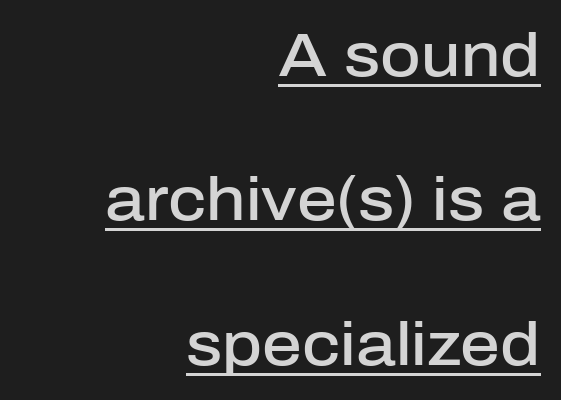
Q: Is the text bold? A: Semi-bold.
Q: Is the text italic (slanted)? A: No, it is upright.
Q: Is the typeface a serif or a sans-serif typeface? A: Sans-serif.
Q: Is the text underlined? A: Yes.
Q: How is the paragraph aligned? A: Right-aligned.
Q: Is the spacing between letters normal or unusually wide? A: Normal.
Q: Is the spacing between lines tight, normal or loose? A: Loose.
Q: Width (condensed, normal, or wide)? A: Normal.
Q: Stroke contrast? A: Low.
Q: x-height? A: Medium.
Q: Monospaced? A: No.
